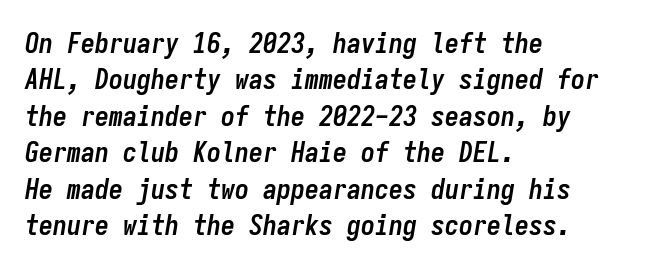
{"italic": "yes", "lean": "right", "slant_degrees": 9, "bold": "yes", "weight": "semibold", "width": "condensed", "stroke_contrast": "low", "x_height": "medium", "monospaced": "yes", "underline": "no", "align": "left", "line_spacing": "normal", "line_spacing_ratio": 1.3, "letter_spacing": "normal", "letter_spacing_em": 0.0, "glyph_px": 28}
